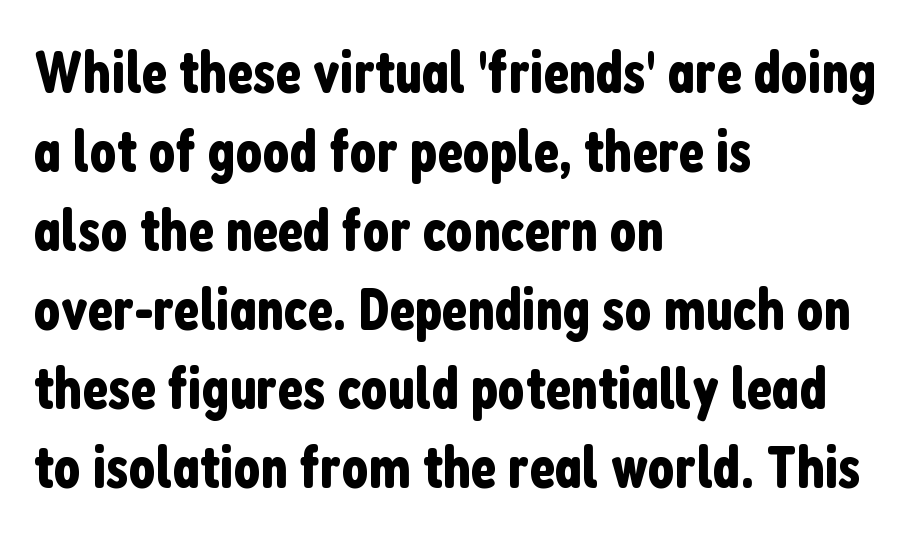
Q: Is the text italic (slanted)? A: No, it is upright.
Q: Is the typeface a serif or a sans-serif typeface? A: Sans-serif.
Q: Is the text underlined? A: No.
Q: How is the paragraph aligned? A: Left-aligned.
Q: Is the spacing between letters normal or unusually wide? A: Normal.
Q: Is the spacing between lines tight, normal or loose? A: Normal.
Q: Width (condensed, normal, or wide)? A: Condensed.
Q: Stroke contrast? A: Low.
Q: x-height? A: Medium.
Q: Monospaced? A: No.
